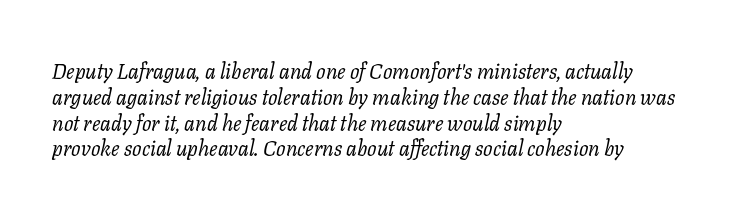
{"italic": "yes", "lean": "right", "slant_degrees": 11, "bold": "no", "underline": "no", "align": "left", "line_spacing_ratio": 1.23, "letter_spacing": "normal", "letter_spacing_em": 0.0, "glyph_px": 21}
